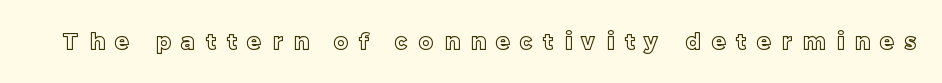
The image shows 22 px text type, upright; set unusually wide letter spacing (+0.5 em), not underlined.
